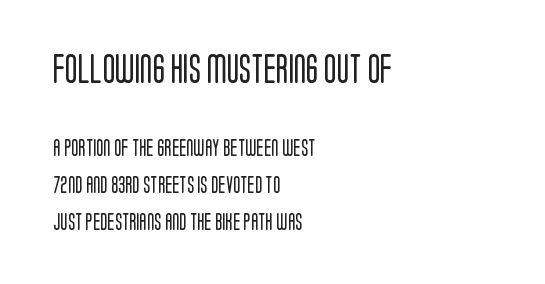
The image shows 29 px regular-weight, condensed sans-serif type, upright; set left-aligned, loose line spacing (2.17x), normal letter spacing, not underlined; the first (top) block is 1.71x larger; low stroke contrast and a large x-height.
